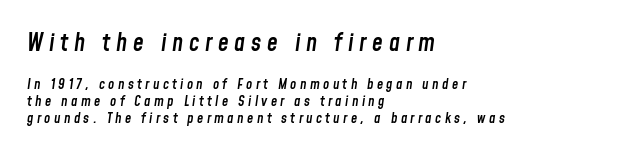
The initial chunk of copy outweighs the following chunk in type size. The paragraph has a hard left edge and a soft right edge. The lettering tilts uniformly, giving the passage an italic look. Any mark beneath the type? The region is blank. In terms of weight, the rendering is demibold, just under bold.
